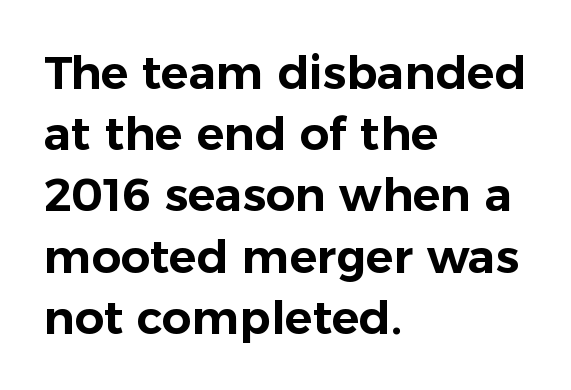
The image shows 46 px sans-serif type, upright; set left-aligned, normal line spacing (1.33x), normal letter spacing, not underlined; low stroke contrast and a medium x-height.
